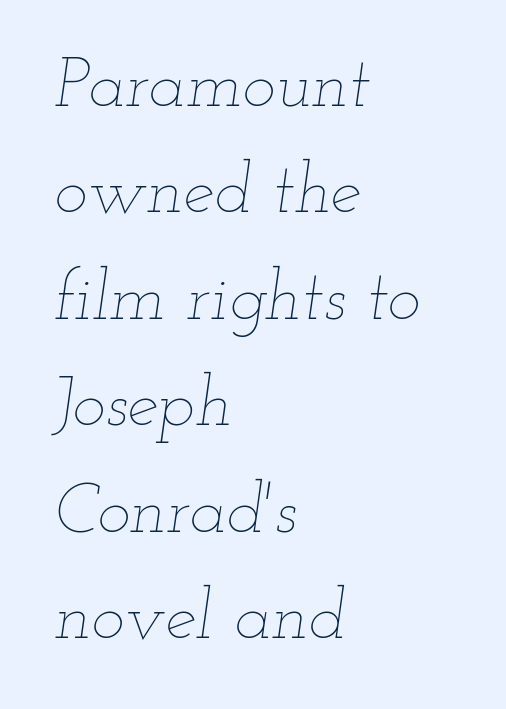
{"italic": "yes", "lean": "right", "slant_degrees": 12, "bold": "no", "weight": "thin", "width": "wide", "stroke_contrast": "low", "x_height": "small", "monospaced": "no", "underline": "no", "align": "left", "line_spacing": "normal", "line_spacing_ratio": 1.52, "letter_spacing": "normal", "letter_spacing_em": 0.0, "glyph_px": 70}
